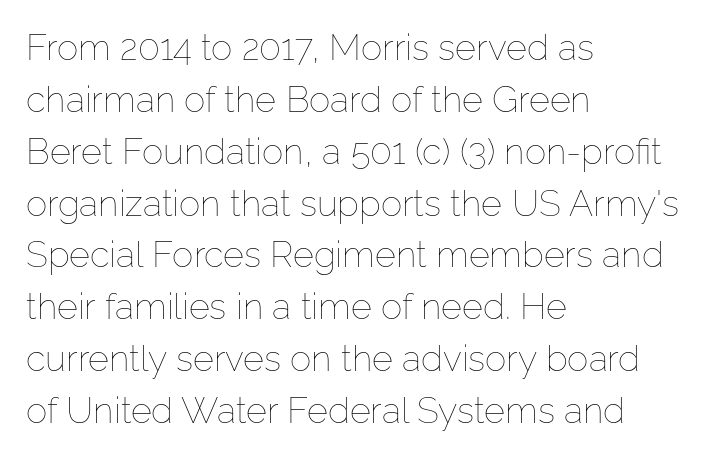
{"italic": "no", "bold": "no", "weight": "thin", "width": "normal", "stroke_contrast": "low", "x_height": "medium", "monospaced": "no", "underline": "no", "align": "left", "line_spacing": "normal", "line_spacing_ratio": 1.44, "letter_spacing": "normal", "letter_spacing_em": 0.0, "glyph_px": 36}
